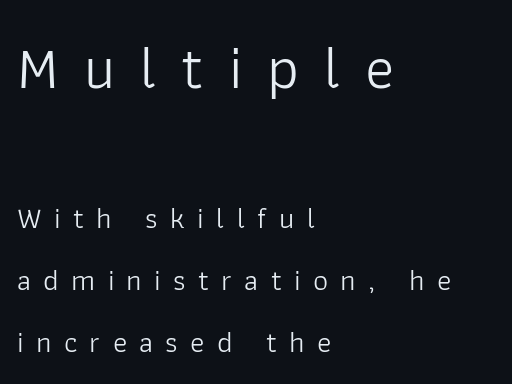
Posture: vertical. Each new line begins a long way beneath the previous one. Character widths vary here, with narrow letters taking less room than wide ones. Display-style spreading of the glyphs; the letterfit is very open. Honestly, there is no underline to notice here at all.
